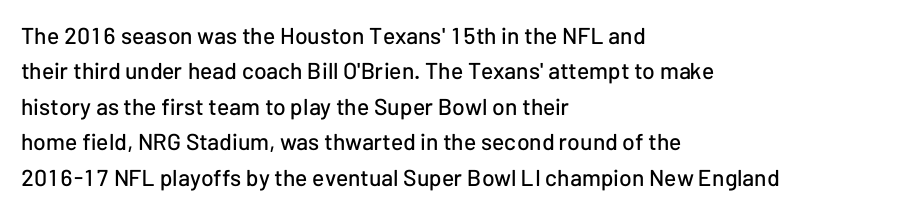
Nope, not italic — everything's standing straight. Words appear dense and cohesive because spacing is normal. The baseline area is clear. These lines sit exactly where default settings would place them. The compositor pushed each line to the left boundary.
